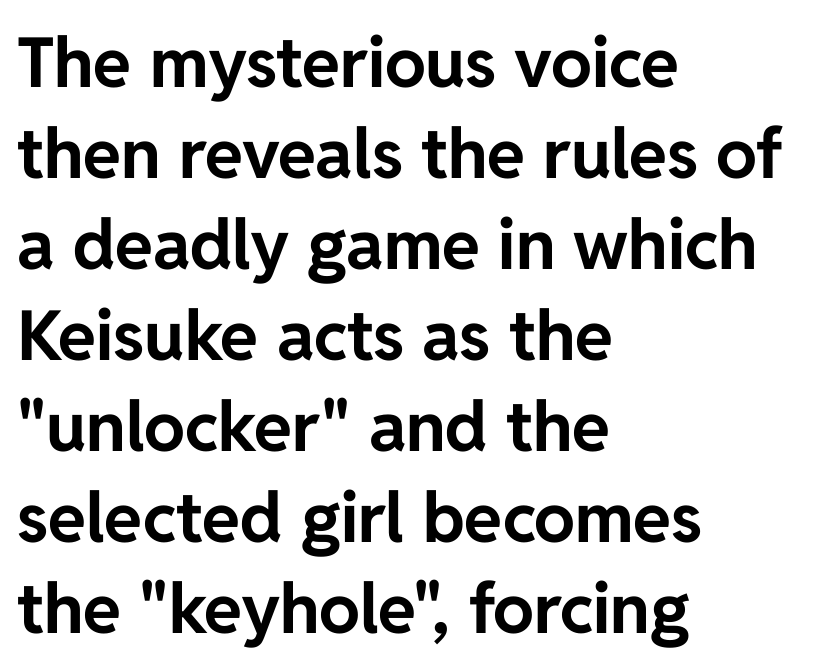
The image shows 69 px bold sans-serif type, upright; set left-aligned, normal line spacing (1.32x), normal letter spacing, not underlined; low stroke contrast and a medium x-height.
